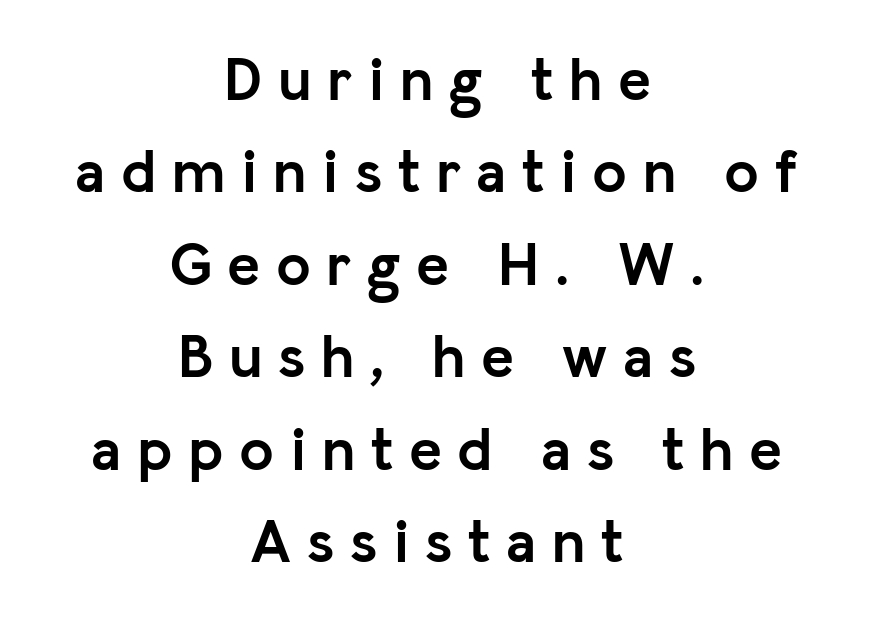
Think of a printed novel: that variable character pitch is what you see here. These lines sit exactly where default settings would place them. Ordinary non-slanted type is in use. These lines carry a lot of weight — the face is fully bold. Plain, unruled lines of type.
